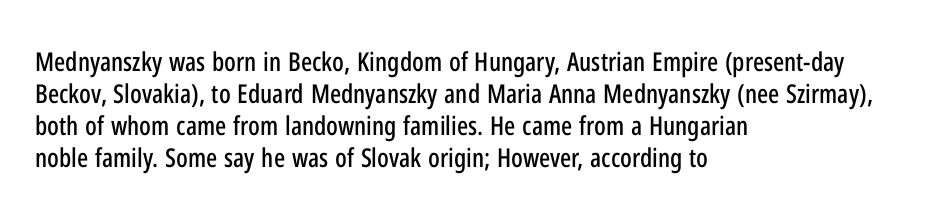
The image shows 26 px text type, upright; set left-aligned, line spacing 1.23x, normal letter spacing, not underlined.
